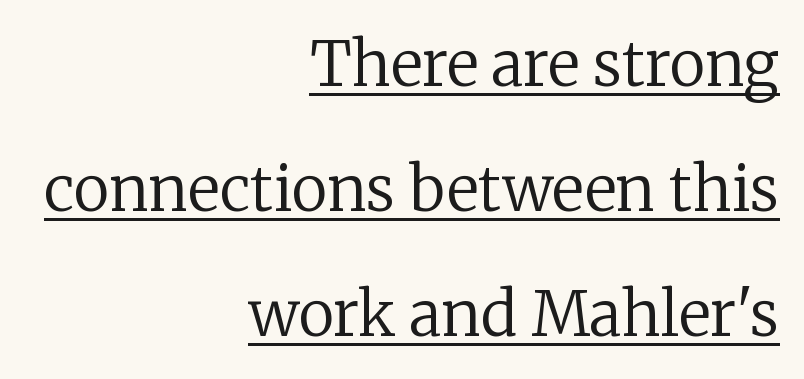
The image shows 61 px regular-weight serif type, upright; set right-aligned, loose line spacing (2.05x), normal letter spacing, underlined; low stroke contrast and a medium x-height.
